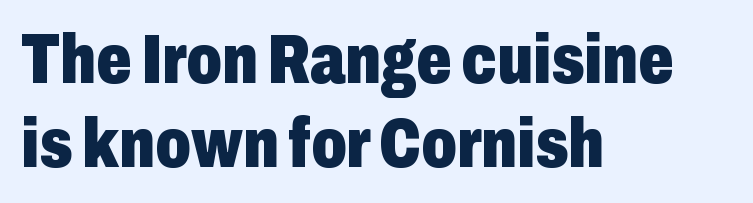
Regarding serifs, this sample does without them. You could not count columns in this text — the font is proportionally spaced. This sample is left-justified, so line endings fall wherever the words run out. No word sits above an underline.
